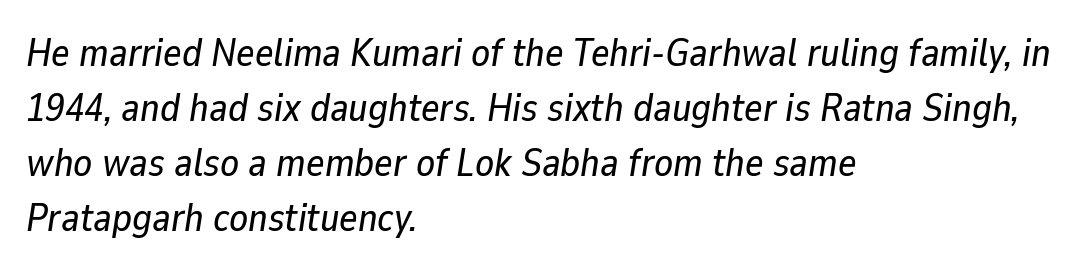
{"italic": "yes", "lean": "right", "slant_degrees": 9, "width": "normal", "stroke_contrast": "low", "x_height": "medium", "monospaced": "no", "underline": "no", "align": "left", "line_spacing": "normal", "line_spacing_ratio": 1.41, "letter_spacing": "normal", "letter_spacing_em": 0.0, "glyph_px": 39}
